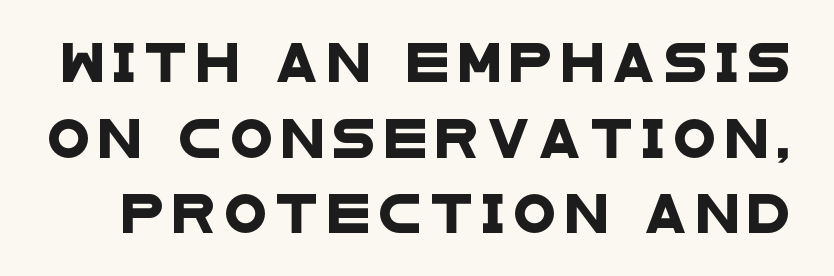
A sans-serif font was chosen for this passage. Notice the wide empty band between every row — that's loose leading. Loose tracking; the words dissolve into strings of separated letters. Decoration check: the copy has no underline.
